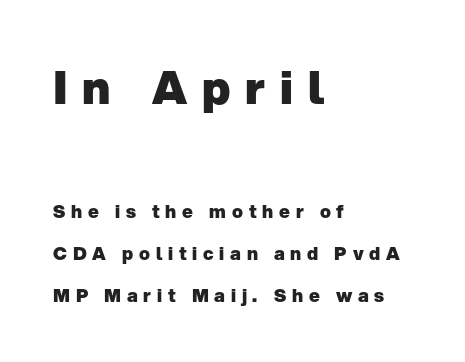
Q: Is the text bold? A: Yes.
Q: Is the text italic (slanted)? A: No, it is upright.
Q: Is the typeface a serif or a sans-serif typeface? A: Sans-serif.
Q: Is the text underlined? A: No.
Q: How is the paragraph aligned? A: Left-aligned.
Q: Is the spacing between letters normal or unusually wide? A: Unusually wide.
Q: Is the spacing between lines tight, normal or loose? A: Loose.
Q: Which block of text is set in a larger size, the first (top) or the second (bottom)? A: The first (top) one.
Q: Width (condensed, normal, or wide)? A: Normal.
Q: Stroke contrast? A: Low.
Q: x-height? A: Medium.
Q: Monospaced? A: No.
